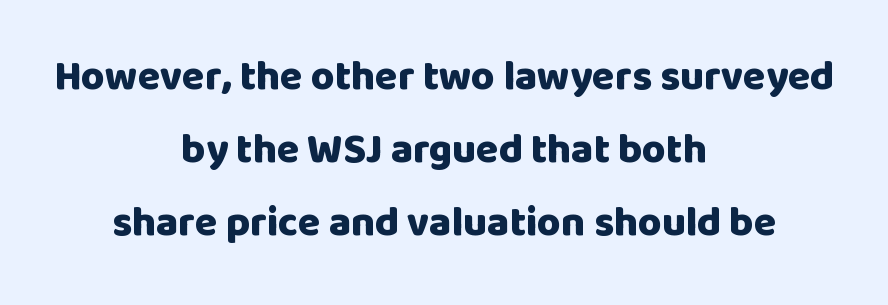
The image shows 41 px heavy sans-serif type, upright; set centered, line spacing 1.78x, normal letter spacing, not underlined; low stroke contrast and a large x-height.
